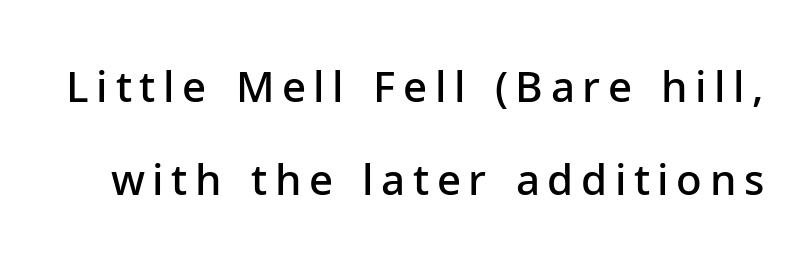
Unlike italic type, these characters show no tilt at all. The line-height multiplier appears high, well above default. A bare baseline throughout the passage. The face used here is proportionally spaced, like ordinary book or web type. Type style note: lacks serifs. What weight is shown? A semibold, between regular and bold.
